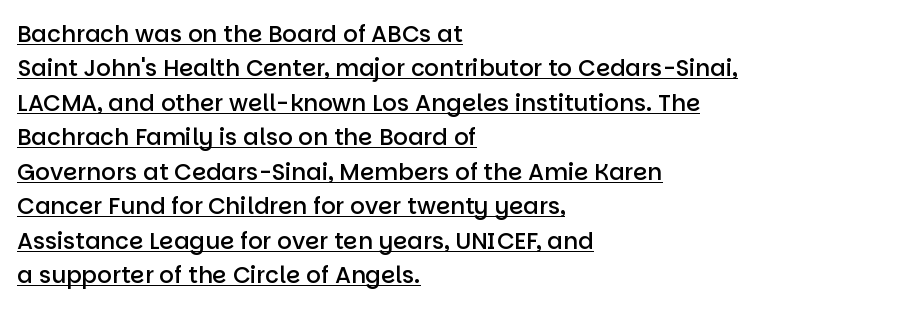
Q: Is the text bold? A: Semi-bold.
Q: Is the text italic (slanted)? A: No, it is upright.
Q: Is the text underlined? A: Yes.
Q: How is the paragraph aligned? A: Left-aligned.
Q: Is the spacing between letters normal or unusually wide? A: Normal.
Q: Is the spacing between lines tight, normal or loose? A: Normal.
